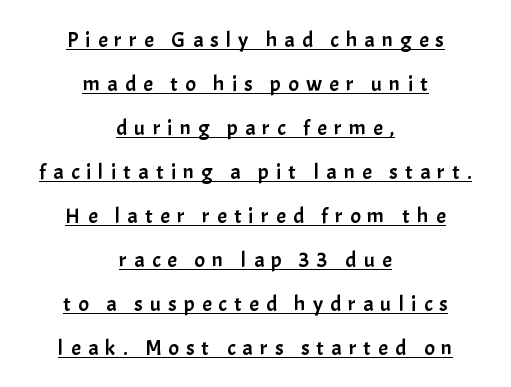
The line-height multiplier appears high, well above default. These characters rest on top of a visible drawn line. These lines stack symmetrically, like a column narrowing and widening about its center. Quick note: not italic, upright. Substantial extra tracking has been applied to these lines.
